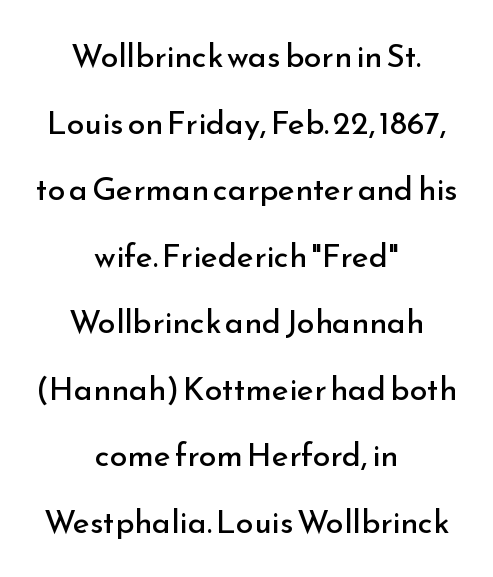
{"serif": "no", "italic": "no", "bold": "no", "weight": "regular", "width": "normal", "stroke_contrast": "low", "x_height": "small", "monospaced": "no", "underline": "no", "align": "center", "line_spacing": "loose", "line_spacing_ratio": 2.08, "letter_spacing": "normal", "letter_spacing_em": 0.0, "glyph_px": 32}
